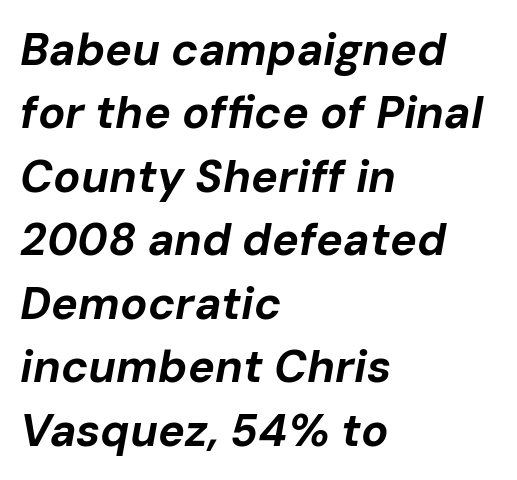
Where is the straight margin? On the left. The rendering uses natural spacing where letterforms have individual widths. Does the leading feel generous? No, just average. Notice how the stems are inclined rather than vertical — that's the hallmark of italics. The line texture is even and compact thanks to regular tracking. Decoration check: the copy has no underline.
